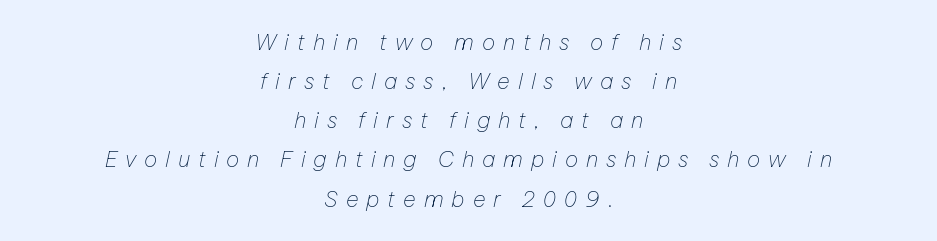
{"italic": "yes", "lean": "right", "slant_degrees": 12, "bold": "no", "underline": "no", "align": "center", "line_spacing_ratio": 1.78, "letter_spacing": "wide", "letter_spacing_em": 0.36, "glyph_px": 22}
